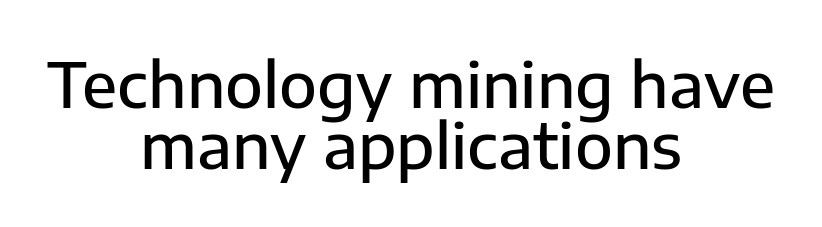
Q: Is the text bold? A: Semi-bold.
Q: Is the text italic (slanted)? A: No, it is upright.
Q: Is the typeface a serif or a sans-serif typeface? A: Sans-serif.
Q: Is the text underlined? A: No.
Q: How is the paragraph aligned? A: Centered.
Q: Is the spacing between letters normal or unusually wide? A: Normal.
Q: Is the spacing between lines tight, normal or loose? A: Tight.
Q: Width (condensed, normal, or wide)? A: Normal.
Q: Stroke contrast? A: Low.
Q: x-height? A: Medium.
Q: Monospaced? A: No.
